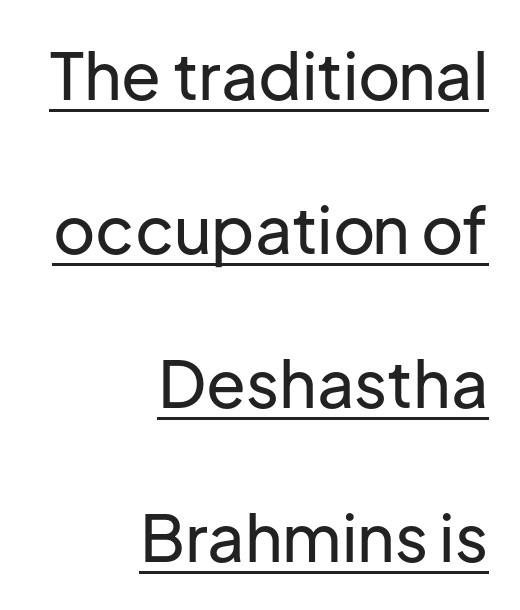
{"serif": "no", "italic": "no", "width": "normal", "stroke_contrast": "low", "x_height": "medium", "monospaced": "no", "underline": "yes", "align": "right", "line_spacing": "loose", "line_spacing_ratio": 2.37, "letter_spacing": "normal", "letter_spacing_em": 0.0, "glyph_px": 65}
